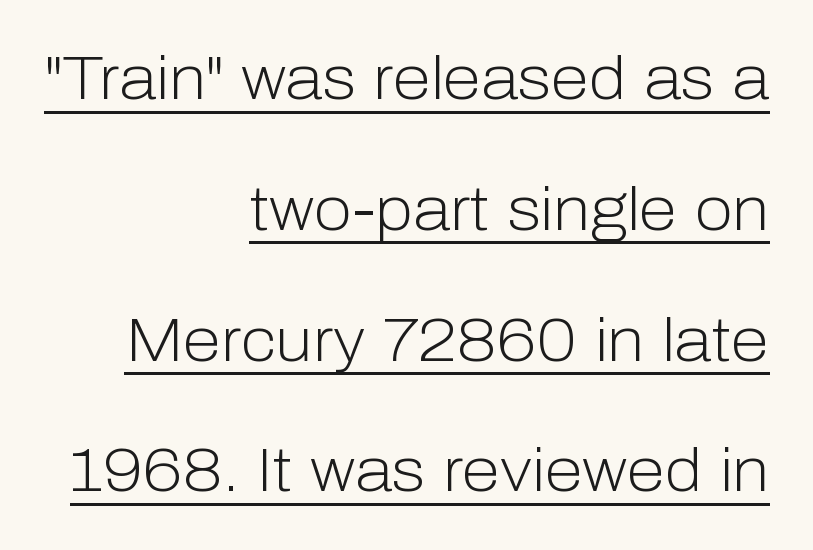
Q: Is the text bold? A: No.
Q: Is the text italic (slanted)? A: No, it is upright.
Q: Is the typeface a serif or a sans-serif typeface? A: Sans-serif.
Q: Is the text underlined? A: Yes.
Q: How is the paragraph aligned? A: Right-aligned.
Q: Is the spacing between letters normal or unusually wide? A: Normal.
Q: Is the spacing between lines tight, normal or loose? A: Loose.
Q: Width (condensed, normal, or wide)? A: Normal.
Q: Stroke contrast? A: Low.
Q: x-height? A: Medium.
Q: Monospaced? A: No.
